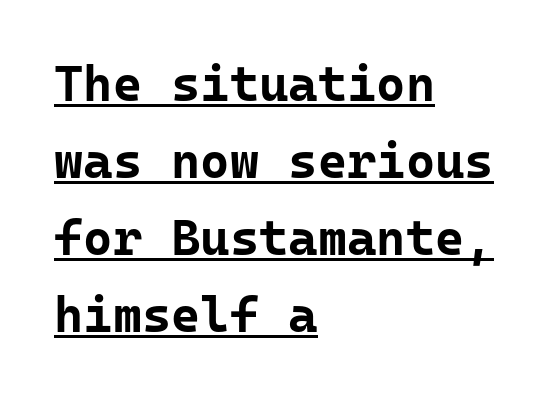
Q: Is the text bold? A: Yes.
Q: Is the text italic (slanted)? A: No, it is upright.
Q: Is the typeface a serif or a sans-serif typeface? A: Sans-serif.
Q: Is the text underlined? A: Yes.
Q: How is the paragraph aligned? A: Left-aligned.
Q: Is the spacing between letters normal or unusually wide? A: Normal.
Q: Is the spacing between lines tight, normal or loose? A: Normal.
Q: Width (condensed, normal, or wide)? A: Normal.
Q: Stroke contrast? A: Low.
Q: x-height? A: Medium.
